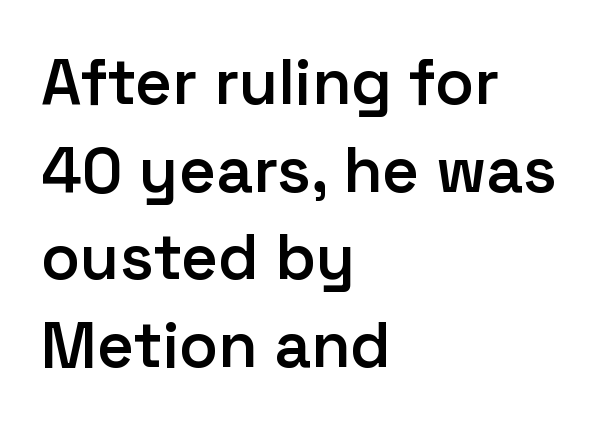
Q: Is the text bold? A: Semi-bold.
Q: Is the text italic (slanted)? A: No, it is upright.
Q: Is the typeface a serif or a sans-serif typeface? A: Sans-serif.
Q: Is the text underlined? A: No.
Q: How is the paragraph aligned? A: Left-aligned.
Q: Is the spacing between letters normal or unusually wide? A: Normal.
Q: Is the spacing between lines tight, normal or loose? A: Normal.
Q: Width (condensed, normal, or wide)? A: Normal.
Q: Stroke contrast? A: Low.
Q: x-height? A: Medium.
Q: Monospaced? A: No.
